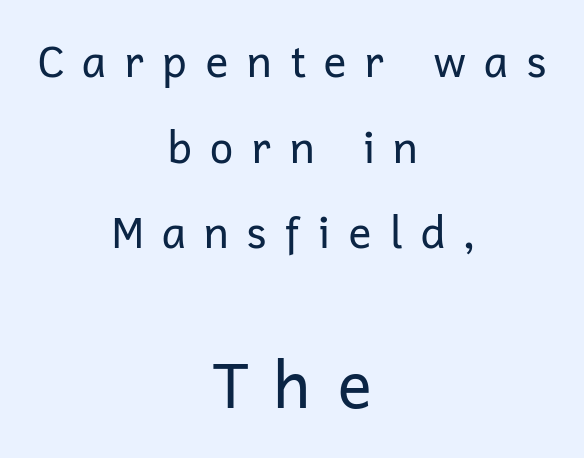
Q: Is the text bold? A: No.
Q: Is the text italic (slanted)? A: No, it is upright.
Q: Is the typeface a serif or a sans-serif typeface? A: Sans-serif.
Q: Is the text underlined? A: No.
Q: How is the paragraph aligned? A: Centered.
Q: Is the spacing between letters normal or unusually wide? A: Unusually wide.
Q: Is the spacing between lines tight, normal or loose? A: Loose.
Q: Which block of text is set in a larger size, the first (top) or the second (bottom)? A: The second (bottom) one.
Q: Width (condensed, normal, or wide)? A: Normal.
Q: Stroke contrast? A: Low.
Q: x-height? A: Medium.
Q: Monospaced? A: No.
